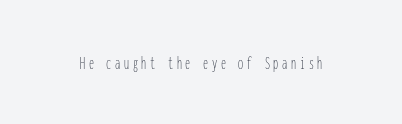
The image shows 20 px text type, upright; set not underlined.
